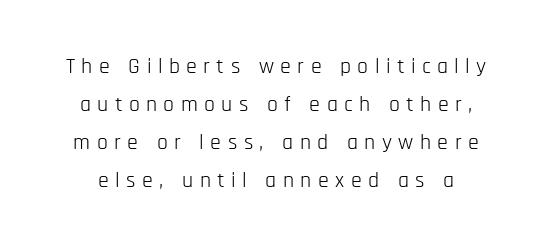
Q: Is the text bold? A: No.
Q: Is the text italic (slanted)? A: No, it is upright.
Q: Is the text underlined? A: No.
Q: Is the spacing between letters normal or unusually wide? A: Unusually wide.
